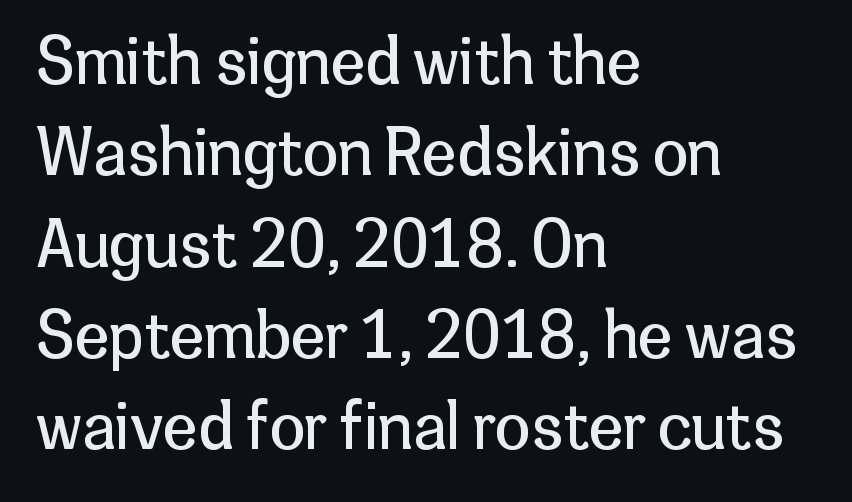
Q: Is the text bold? A: No.
Q: Is the text italic (slanted)? A: No, it is upright.
Q: Is the typeface a serif or a sans-serif typeface? A: Sans-serif.
Q: Is the text underlined? A: No.
Q: How is the paragraph aligned? A: Left-aligned.
Q: Is the spacing between letters normal or unusually wide? A: Normal.
Q: Is the spacing between lines tight, normal or loose? A: Normal.
Q: Width (condensed, normal, or wide)? A: Normal.
Q: Stroke contrast? A: Low.
Q: x-height? A: Medium.
Q: Monospaced? A: No.
